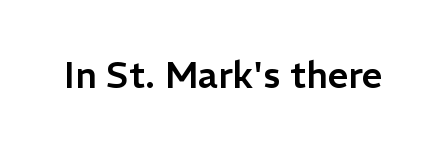
You could not count columns in this text — the font is proportionally spaced. This is roman type, the default non-slanted kind. Short note: letters normally spaced. Clear beneath every line of the passage. Font category for this specimen: sans-serif.
